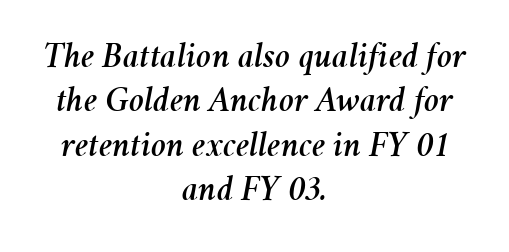
The image shows 36 px text type, italic (leaning right); set centered, line spacing 1.23x, normal letter spacing, not underlined; medium stroke contrast and a medium x-height.
